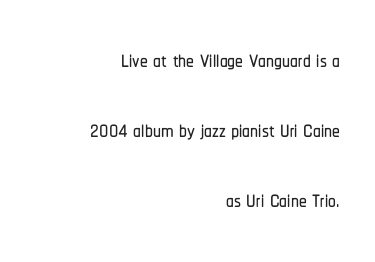
{"serif": "no", "italic": "no", "width": "condensed", "stroke_contrast": "low", "x_height": "medium", "monospaced": "no", "underline": "no", "align": "right", "line_spacing": "loose", "line_spacing_ratio": 2.26, "letter_spacing": "normal", "letter_spacing_em": 0.0, "glyph_px": 31}
